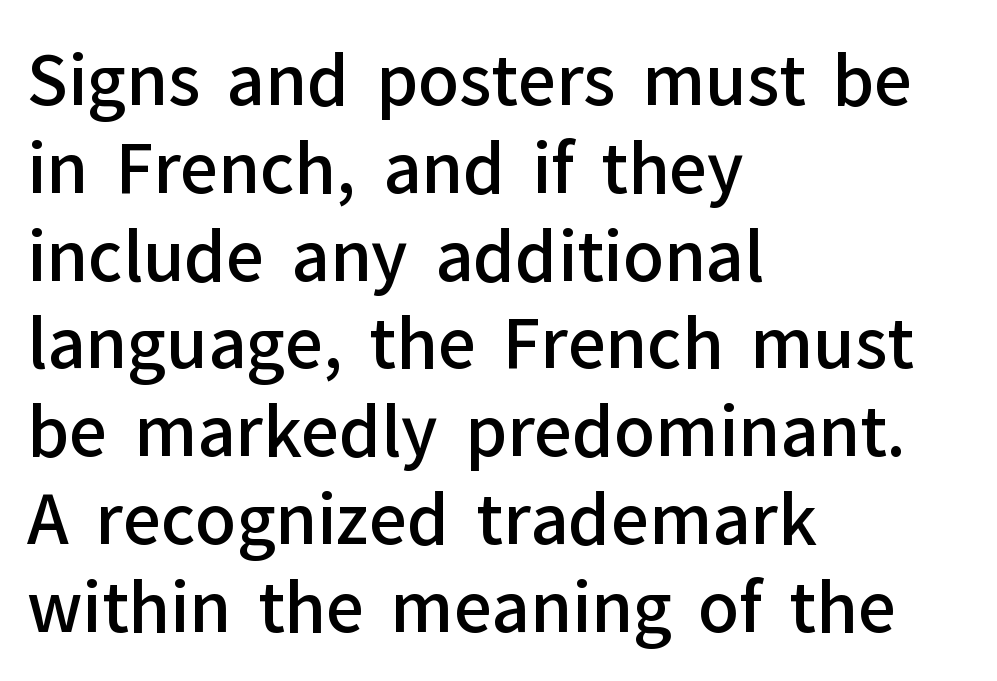
Each letter's strokes conclude bluntly, with no projecting serifs. Character widths vary here, with narrow letters taking less room than wide ones. The passage is arranged the way most books set body copy — flush left. Quick note: not italic, upright.
